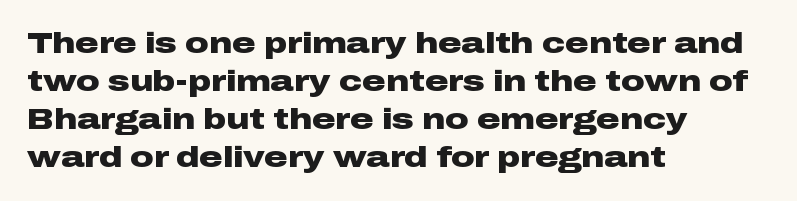
The image shows 29 px heavy, wide sans-serif type, upright; set left-aligned, normal line spacing (1.31x), normal letter spacing, not underlined; low stroke contrast and a medium x-height.
